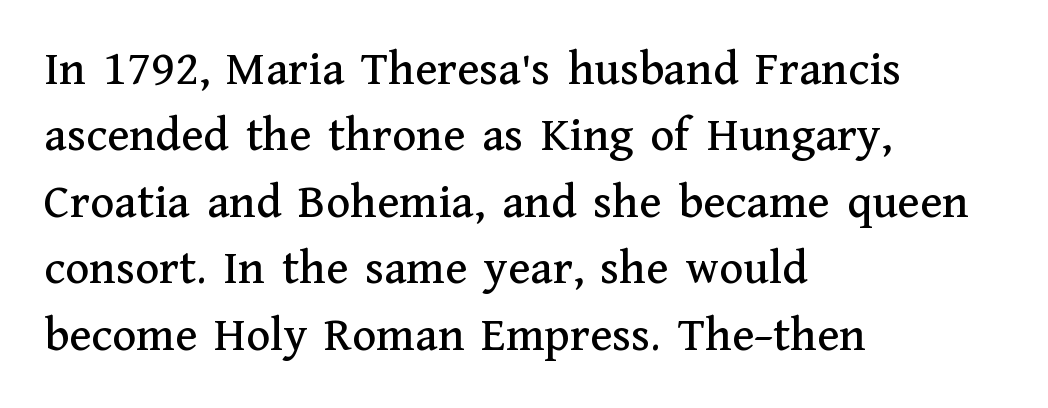
The image shows 50 px serif type, upright; set left-aligned, normal line spacing (1.33x), normal letter spacing, not underlined; medium stroke contrast and a medium x-height.
